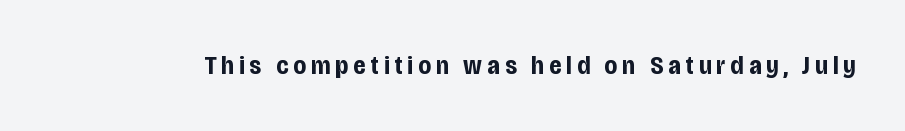
Q: Is the text bold? A: Yes.
Q: Is the text italic (slanted)? A: No, it is upright.
Q: Is the text underlined? A: No.
